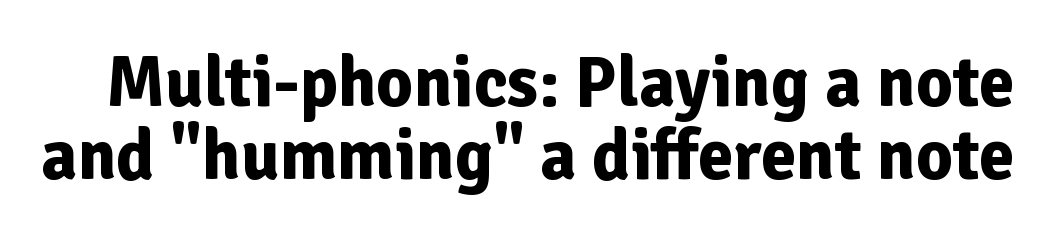
{"serif": "no", "italic": "no", "bold": "yes", "weight": "bold", "width": "normal", "stroke_contrast": "low", "x_height": "medium", "monospaced": "no", "underline": "no", "line_spacing": "tight", "line_spacing_ratio": 1.03, "letter_spacing": "normal", "letter_spacing_em": 0.0, "glyph_px": 71}
